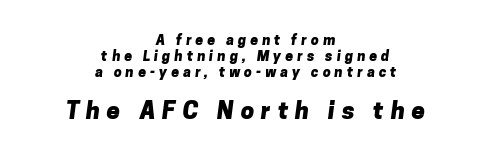
Q: Is the text bold? A: Yes.
Q: Is the text underlined? A: No.
Q: How is the paragraph aligned? A: Centered.
Q: Is the spacing between letters normal or unusually wide? A: Unusually wide.
Q: Is the spacing between lines tight, normal or loose? A: Tight.
Q: Which block of text is set in a larger size, the first (top) or the second (bottom)? A: The second (bottom) one.
